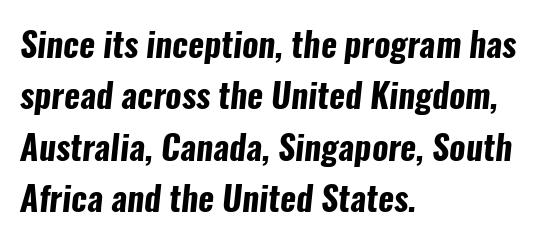
Visually the block forms a straight wall on the left and a jagged coastline on the right. Strong, thick strokes mark this as bold type. A normal amount of white space separates one row of letters from the next. In terms of letterspacing, this is plain default setting.
